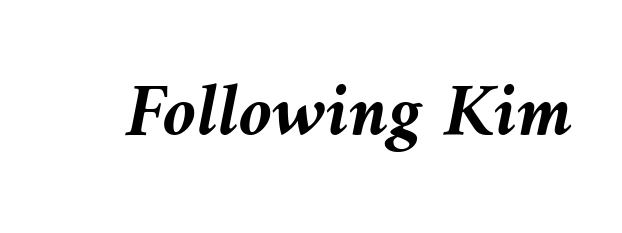
{"italic": "yes", "lean": "left", "slant_degrees": 10, "bold": "yes", "weight": "semibold", "width": "normal", "stroke_contrast": "medium", "x_height": "medium", "monospaced": "no", "underline": "no", "letter_spacing": "normal", "letter_spacing_em": 0.0, "glyph_px": 76}
